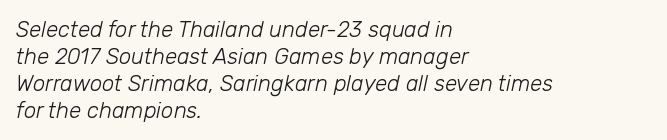
Q: Is the text bold? A: No.
Q: Is the text italic (slanted)? A: Yes, it leans right by about 12 degrees.
Q: Is the text underlined? A: No.
Q: How is the paragraph aligned? A: Left-aligned.
Q: Is the spacing between letters normal or unusually wide? A: Normal.
